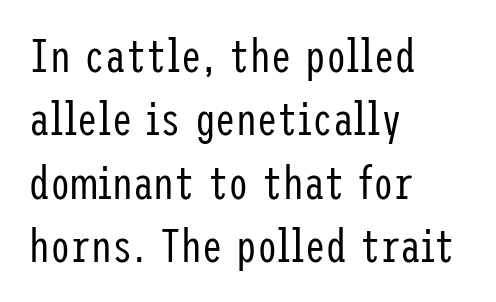
Ascenders rise straight up at ninety degrees. The rendering keeps characters at their native spacing. A light-to-regular cut is what we see here. The glyphs in this specimen are sans serif. Reading down the block, your eye returns to a fixed left position each line.
